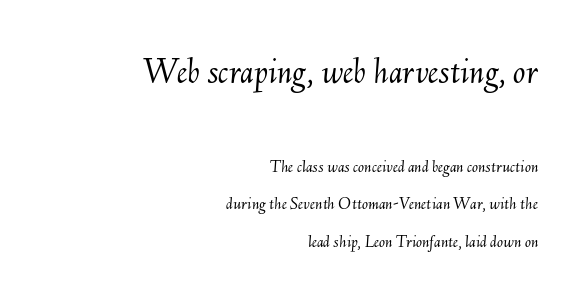
Large over small — that's the arrangement of the two blocks here. Characters are canted at an angle relative to the baseline's perpendicular. Note the varied advance widths — an 'i' is clearly narrower than an 'm'. The gap between lines stays unmarked. Glyph-to-glyph distance matches everyday printed text.
